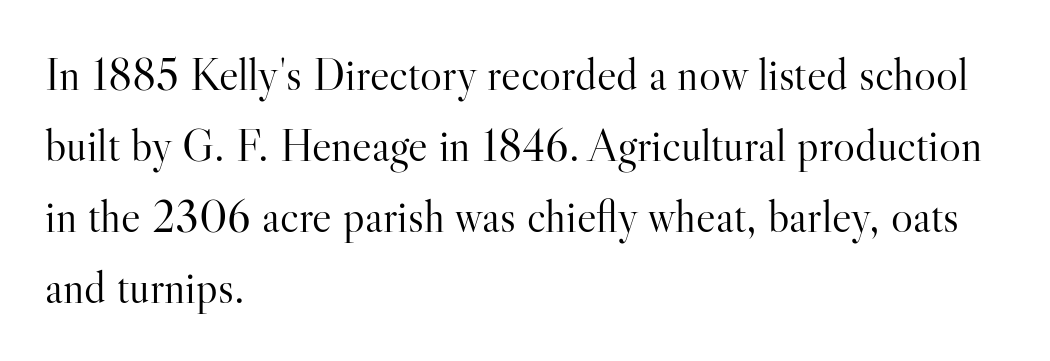
{"serif": "yes", "italic": "no", "bold": "no", "weight": "light", "width": "normal", "stroke_contrast": "high", "x_height": "small", "monospaced": "no", "underline": "no", "align": "left", "line_spacing": "normal", "line_spacing_ratio": 1.54, "letter_spacing": "normal", "letter_spacing_em": 0.0, "glyph_px": 46}
